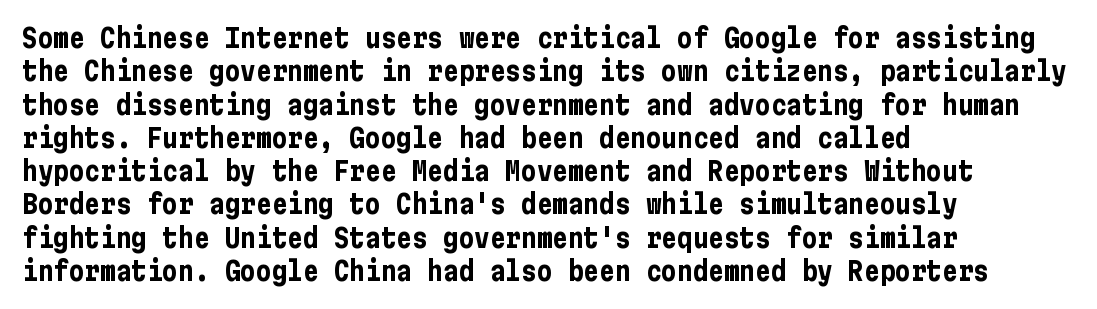
{"italic": "no", "bold": "yes", "underline": "no", "align": "left", "line_spacing": "normal", "line_spacing_ratio": 1.28, "letter_spacing": "normal", "letter_spacing_em": 0.0, "glyph_px": 26}
